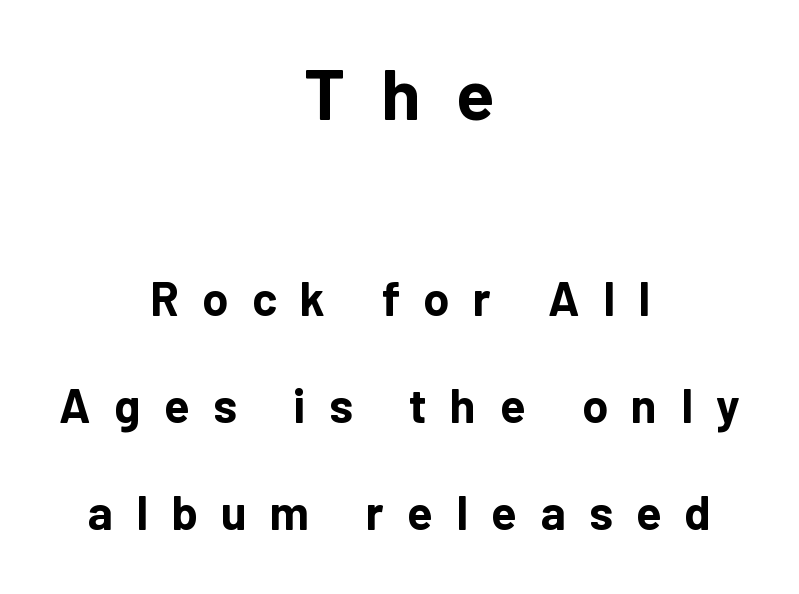
Q: Is the text bold? A: Yes.
Q: Is the text italic (slanted)? A: No, it is upright.
Q: Is the typeface a serif or a sans-serif typeface? A: Sans-serif.
Q: Is the text underlined? A: No.
Q: How is the paragraph aligned? A: Centered.
Q: Is the spacing between letters normal or unusually wide? A: Unusually wide.
Q: Is the spacing between lines tight, normal or loose? A: Loose.
Q: Which block of text is set in a larger size, the first (top) or the second (bottom)? A: The first (top) one.
Q: Width (condensed, normal, or wide)? A: Normal.
Q: Stroke contrast? A: Low.
Q: x-height? A: Medium.
Q: Monospaced? A: No.
